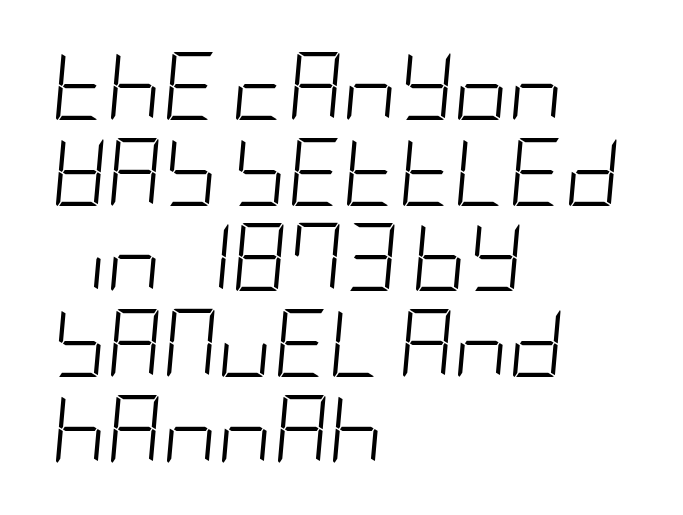
Q: Is the text bold? A: No.
Q: Is the text italic (slanted)? A: Yes, it leans right by about 5 degrees.
Q: Is the text underlined? A: No.
Q: How is the paragraph aligned? A: Left-aligned.
Q: Is the spacing between letters normal or unusually wide? A: Normal.
Q: Is the spacing between lines tight, normal or loose? A: Normal.
Q: Width (condensed, normal, or wide)? A: Condensed.
Q: Stroke contrast? A: Low.
Q: x-height? A: Large.
